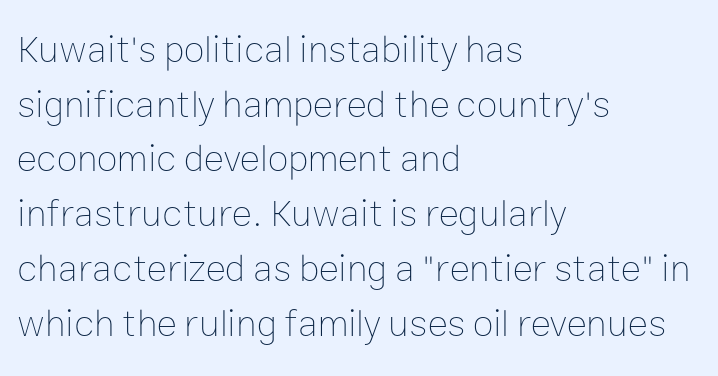
{"italic": "no", "bold": "no", "weight": "thin", "width": "normal", "stroke_contrast": "low", "x_height": "medium", "monospaced": "no", "underline": "no", "align": "left", "line_spacing": "normal", "line_spacing_ratio": 1.44, "letter_spacing": "normal", "letter_spacing_em": 0.0, "glyph_px": 38}
